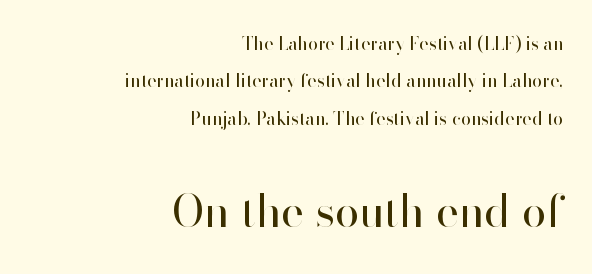
The image shows 44 px regular-weight sans-serif type, upright; set right-aligned, loose line spacing (2.08x), normal letter spacing, not underlined; the second (bottom) block is 2.44x larger; high stroke contrast and a small x-height.
